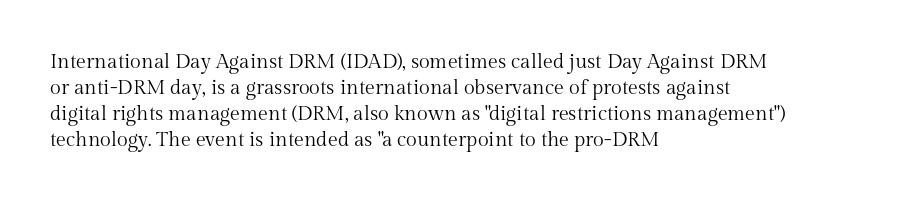
Where is the straight margin? On the left. This sample keeps an unexceptional amount of space between lines. The typesetting does not lean heavy: it is not bold. The gaps between neighbouring characters are ordinary and unremarkable. A clean baseline with only descenders dipping below it.
